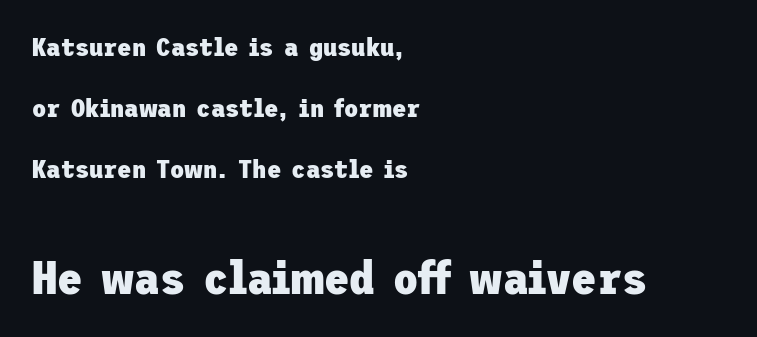
The image shows 46 px heavy sans-serif type, upright; set left-aligned, loose line spacing (2.34x), normal letter spacing, not underlined; the second (bottom) block is 1.77x larger; low stroke contrast and a medium x-height.
